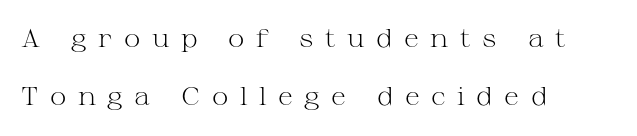
Q: Is the text bold? A: No.
Q: Is the text italic (slanted)? A: No, it is upright.
Q: Is the text underlined? A: No.
Q: How is the paragraph aligned? A: Left-aligned.
Q: Is the spacing between letters normal or unusually wide? A: Unusually wide.
Q: Is the spacing between lines tight, normal or loose? A: Loose.
